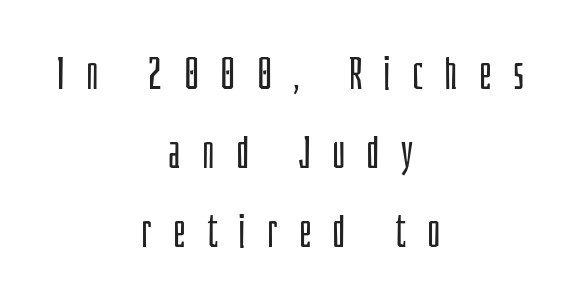
The image shows 45 px light, condensed sans-serif type, upright; set centered, line spacing 1.76x, unusually wide letter spacing (+0.47 em), not underlined; low stroke contrast and a large x-height.
